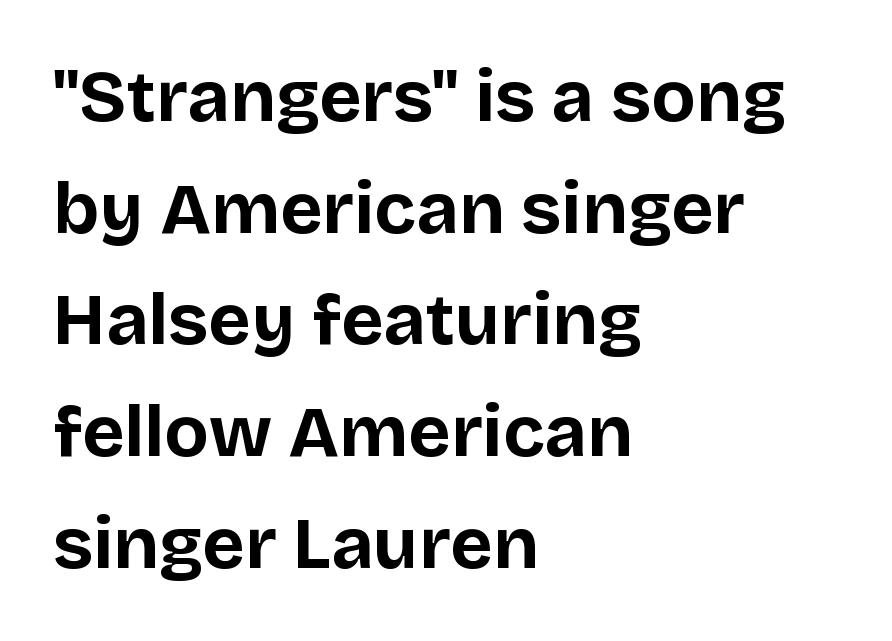
In CSS terms this would be text-align: left. The letterforms sit shoulder to shoulder at normal distance. Heavy-handed strokes throughout: this text is bold. Serifs: no, the terminals of the letterforms are clean. The area under the type is left untouched. Quick note: interline space is typical.
